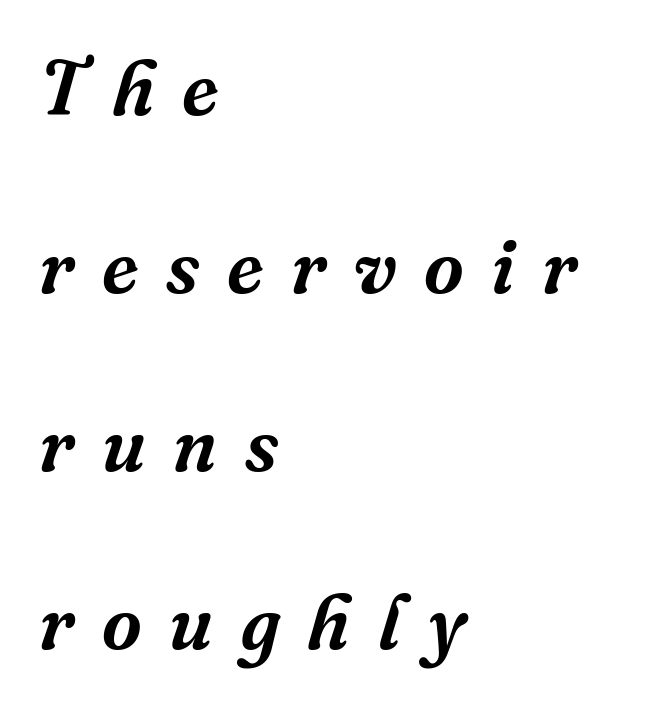
{"serif": "yes", "italic": "yes", "lean": "right", "slant_degrees": 16, "width": "normal", "stroke_contrast": "medium", "x_height": "medium", "monospaced": "no", "underline": "no", "align": "left", "line_spacing": "loose", "line_spacing_ratio": 2.31, "letter_spacing": "wide", "letter_spacing_em": 0.36, "glyph_px": 77}
